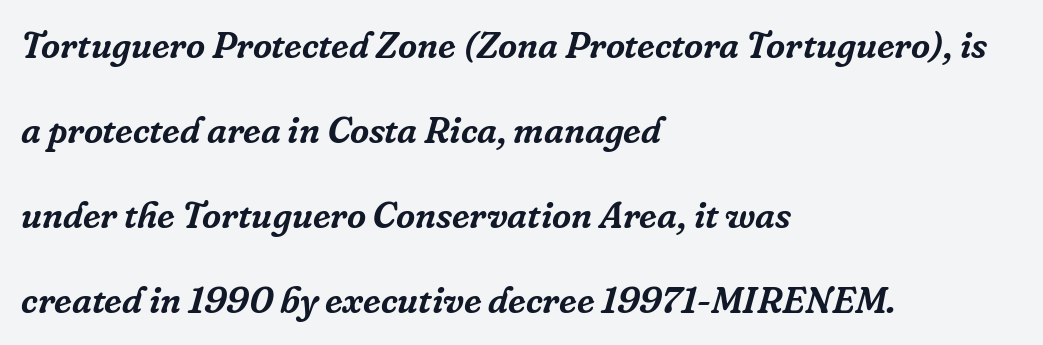
{"serif": "yes", "italic": "yes", "lean": "right", "slant_degrees": 16, "width": "normal", "stroke_contrast": "low", "x_height": "medium", "monospaced": "no", "underline": "no", "align": "left", "line_spacing": "loose", "line_spacing_ratio": 2.3, "letter_spacing": "normal", "letter_spacing_em": 0.0, "glyph_px": 37}
